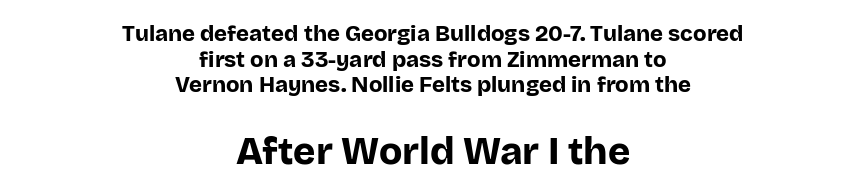
Q: Is the text bold? A: Yes.
Q: Is the text italic (slanted)? A: No, it is upright.
Q: Is the typeface a serif or a sans-serif typeface? A: Sans-serif.
Q: Is the text underlined? A: No.
Q: How is the paragraph aligned? A: Centered.
Q: Is the spacing between letters normal or unusually wide? A: Normal.
Q: Which block of text is set in a larger size, the first (top) or the second (bottom)? A: The second (bottom) one.
Q: Width (condensed, normal, or wide)? A: Normal.
Q: Stroke contrast? A: Low.
Q: x-height? A: Large.
Q: Monospaced? A: No.
